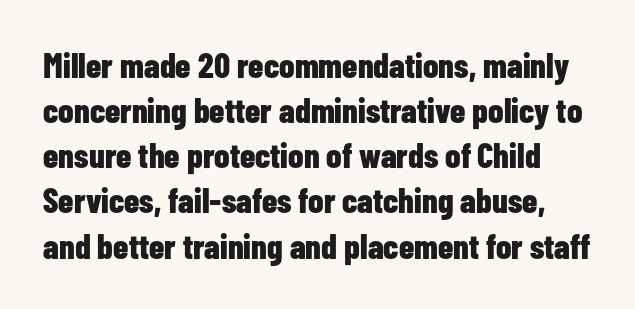
The image shows 35 px bold, condensed sans-serif type, upright; set normal line spacing (1.29x), normal letter spacing, not underlined; low stroke contrast and a medium x-height.
